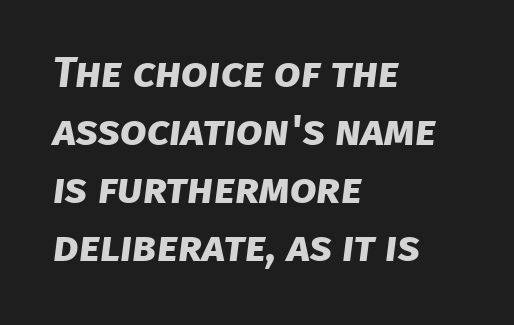
Q: Is the text bold? A: Yes.
Q: Is the typeface a serif or a sans-serif typeface? A: Sans-serif.
Q: Is the text underlined? A: No.
Q: How is the paragraph aligned? A: Left-aligned.
Q: Is the spacing between letters normal or unusually wide? A: Normal.
Q: Is the spacing between lines tight, normal or loose? A: Normal.
Q: Width (condensed, normal, or wide)? A: Normal.
Q: Stroke contrast? A: Low.
Q: x-height? A: Large.
Q: Monospaced? A: No.
